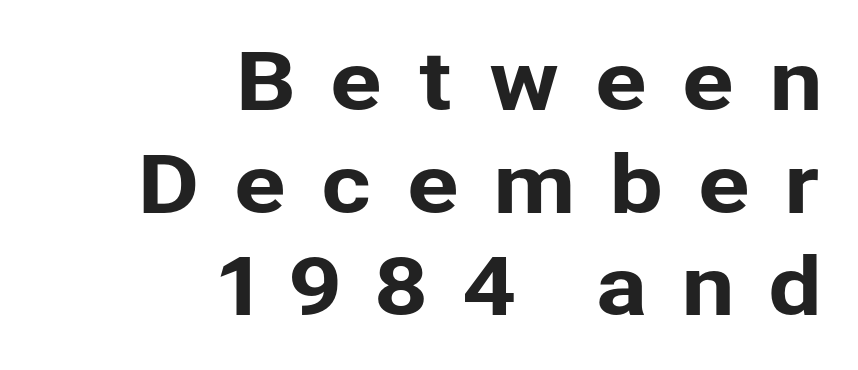
The image shows 79 px sans-serif type, upright; set right-aligned, normal line spacing (1.3x), unusually wide letter spacing (+0.41 em), not underlined; low stroke contrast and a medium x-height.
